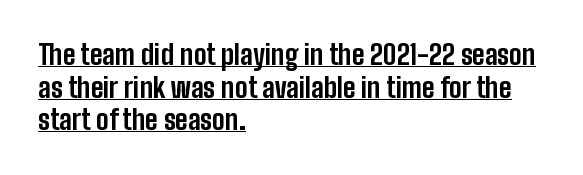
Is there any slant? The stems are plumb. The rendering keeps characters at their native spacing. The passage is arranged the way most books set body copy — flush left. A full-strength bold gives these letters their thick strokes. Underlined type.
